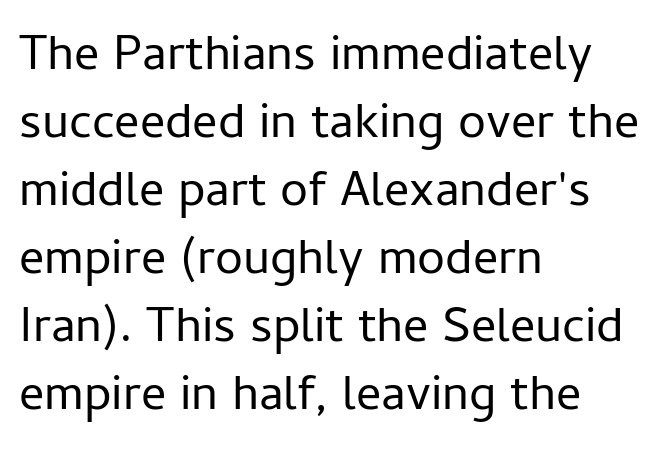
The image shows 50 px regular-weight sans-serif type, upright; set left-aligned, normal line spacing (1.36x), normal letter spacing, not underlined; low stroke contrast and a medium x-height.
